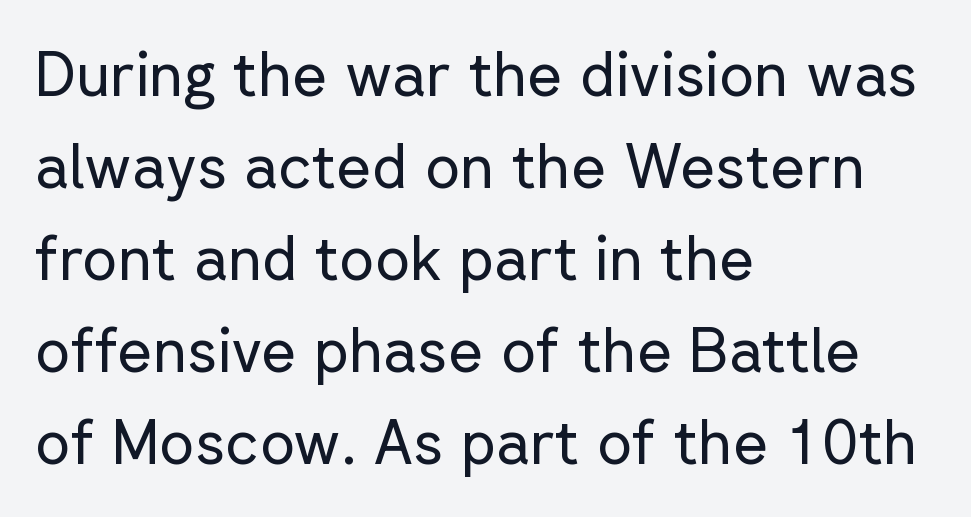
Q: Is the text bold? A: No.
Q: Is the text italic (slanted)? A: No, it is upright.
Q: Is the typeface a serif or a sans-serif typeface? A: Sans-serif.
Q: Is the text underlined? A: No.
Q: How is the paragraph aligned? A: Left-aligned.
Q: Is the spacing between letters normal or unusually wide? A: Normal.
Q: Is the spacing between lines tight, normal or loose? A: Normal.
Q: Width (condensed, normal, or wide)? A: Normal.
Q: Stroke contrast? A: Low.
Q: x-height? A: Medium.
Q: Monospaced? A: No.
